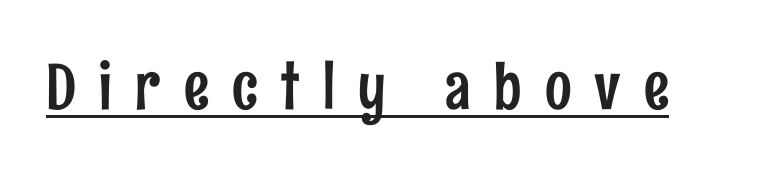
Unlike a traditional serif, this face leaves its strokes unadorned. Does the lettering tilt? It doesn't — this is upright. Does extra space separate the letters? Yes, quite a lot of it. A typesetter would call this proportional, since set widths differ per character.
